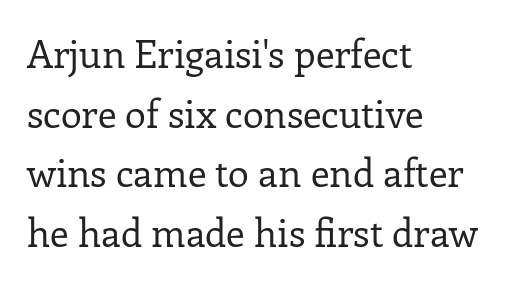
Yep, those are serifs on the letters. A light-to-regular cut is what we see here. Nobody touched the tracking dial on this one. The axis of the letterforms is exactly vertical. The line-height multiplier appears to be the usual default.
